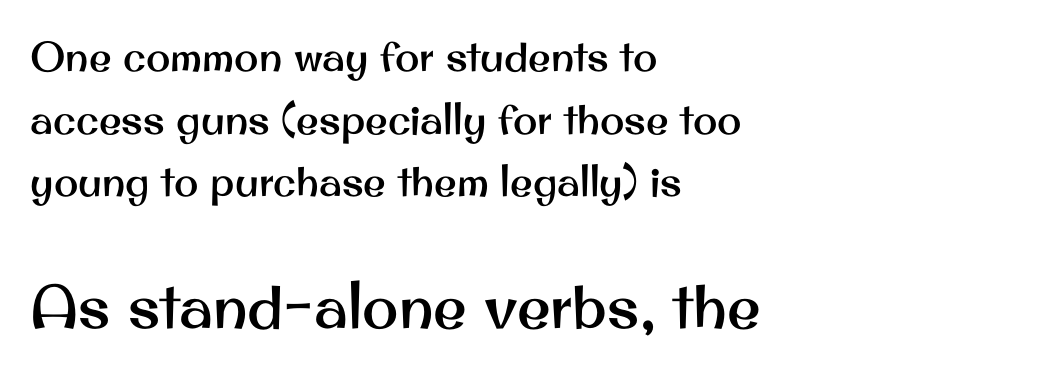
The image shows 61 px sans-serif type, upright; set left-aligned, normal line spacing (1.53x), normal letter spacing, not underlined; the second (bottom) block is 1.49x larger; medium stroke contrast and a small x-height.
